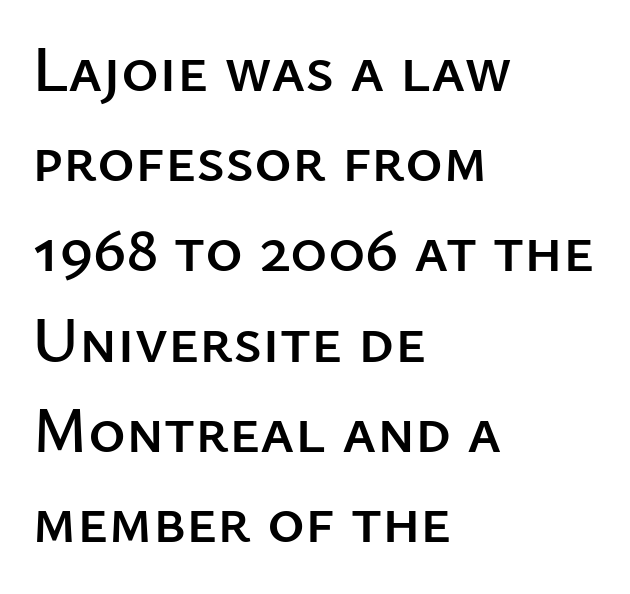
If you drew a ruler down the left edge, every line would touch it. This sample has the flowing, uneven cadence of proportional lettering. The line texture is even and compact thanks to regular tracking. No italicization has been applied; the sample stays upright. The space beneath each line is pristine and unruled.
